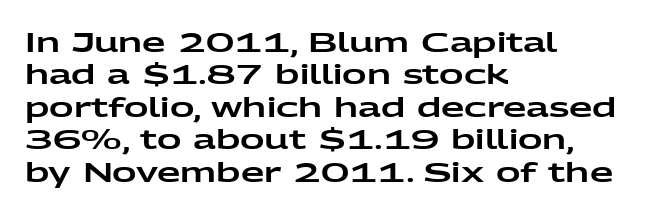
Q: Is the text italic (slanted)? A: No, it is upright.
Q: Is the text underlined? A: No.
Q: How is the paragraph aligned? A: Left-aligned.
Q: Is the spacing between letters normal or unusually wide? A: Normal.
